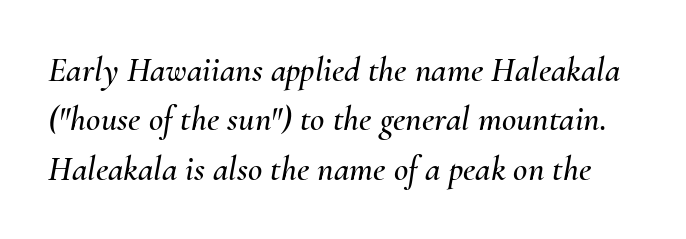
Clear beneath every line of the passage. Summary of vertical rhythm: regular, with standard interline spacing. Posture: slanted. Is this a fixed-width face? No — the glyphs have proportional, varying widths.
